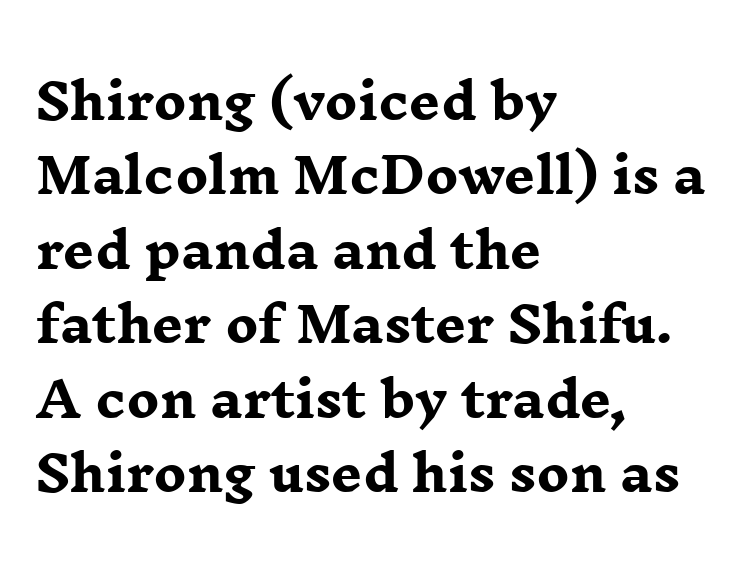
{"serif": "yes", "italic": "no", "bold": "yes", "weight": "heavy", "width": "wide", "stroke_contrast": "low", "x_height": "medium", "monospaced": "no", "underline": "no", "align": "left", "line_spacing": "normal", "line_spacing_ratio": 1.52, "letter_spacing": "normal", "letter_spacing_em": 0.0, "glyph_px": 49}
